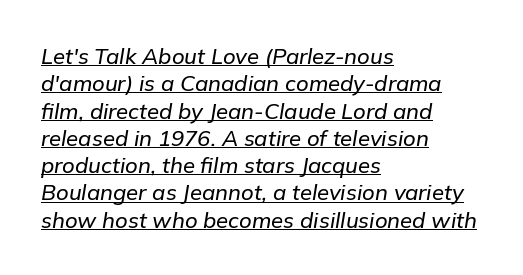
The image shows 22 px text type, italic (leaning right); set left-aligned, line spacing 1.24x, normal letter spacing, underlined.
